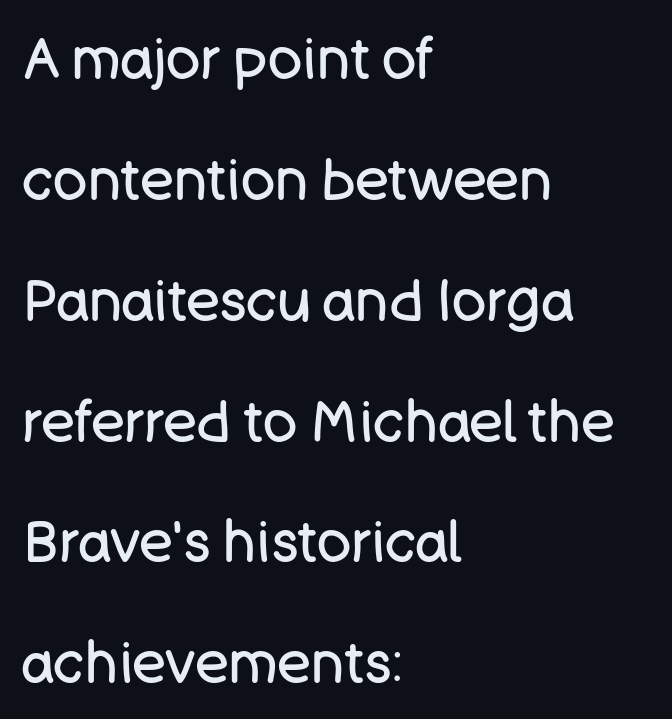
The face used here is rendered with its standard letterfit. Ink coverage per letter is moderate at most. A clean baseline with only descenders dipping below it. Alignment: flush left.
